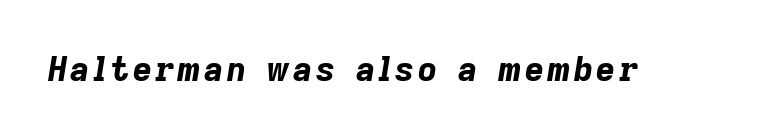
The image shows 33 px bold type, italic (leaning right); set not underlined; low stroke contrast and a medium x-height.
